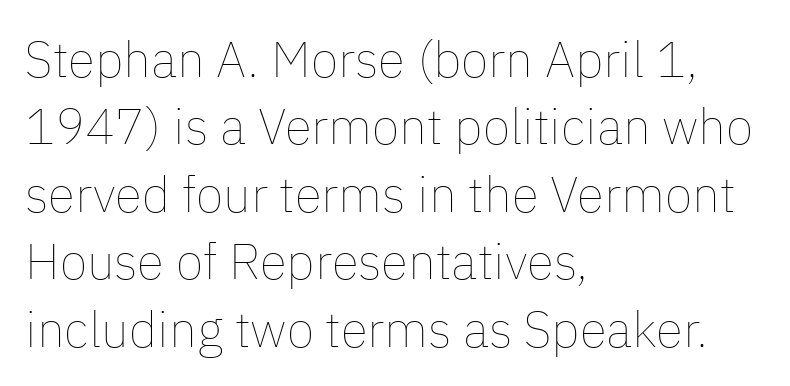
The image shows 50 px thin type, upright; set left-aligned, normal line spacing (1.35x), normal letter spacing, not underlined; low stroke contrast and a medium x-height.
